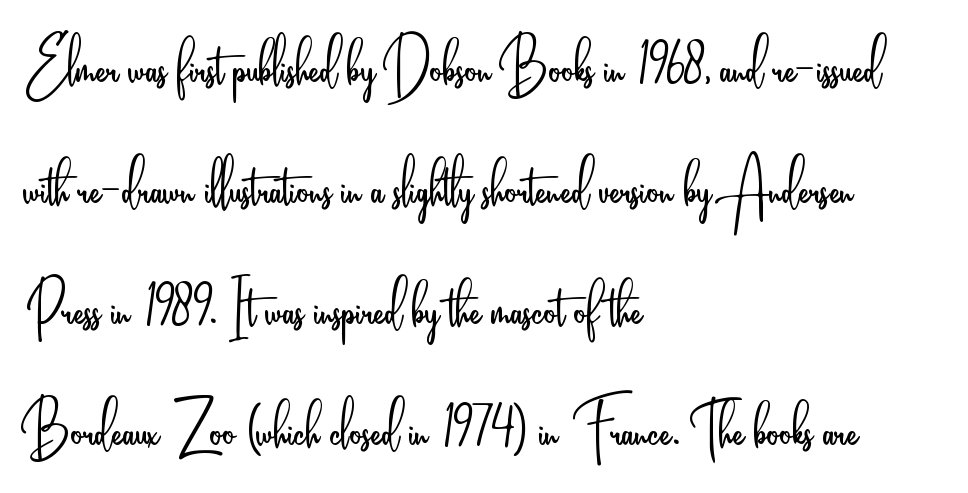
{"serif": "no", "bold": "no", "weight": "light", "width": "condensed", "stroke_contrast": "low", "x_height": "small", "monospaced": "no", "underline": "no", "align": "left", "line_spacing": "normal", "line_spacing_ratio": 1.57, "letter_spacing": "normal", "letter_spacing_em": 0.0, "glyph_px": 77}
